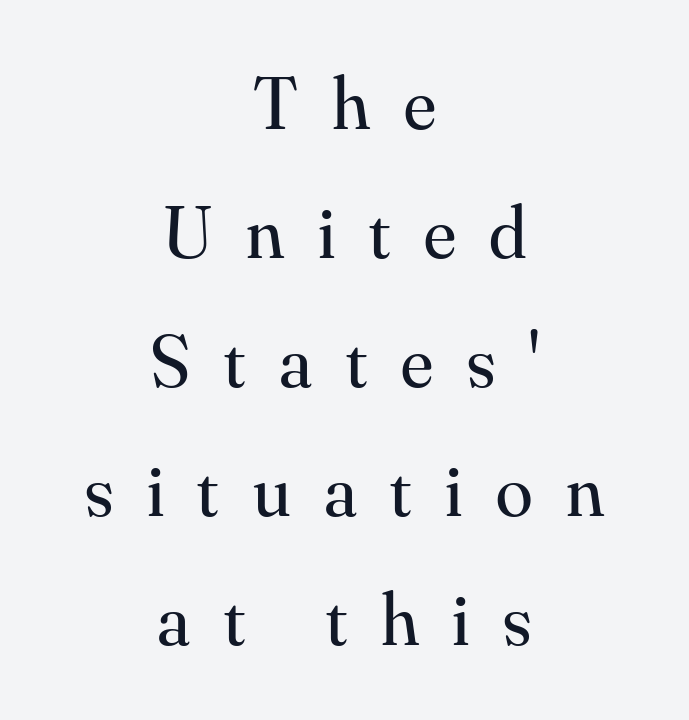
Q: Is the text bold? A: No.
Q: Is the text italic (slanted)? A: No, it is upright.
Q: Is the typeface a serif or a sans-serif typeface? A: Serif.
Q: Is the text underlined? A: No.
Q: How is the paragraph aligned? A: Centered.
Q: Is the spacing between letters normal or unusually wide? A: Unusually wide.
Q: Width (condensed, normal, or wide)? A: Normal.
Q: Stroke contrast? A: Medium.
Q: x-height? A: Small.
Q: Monospaced? A: No.
